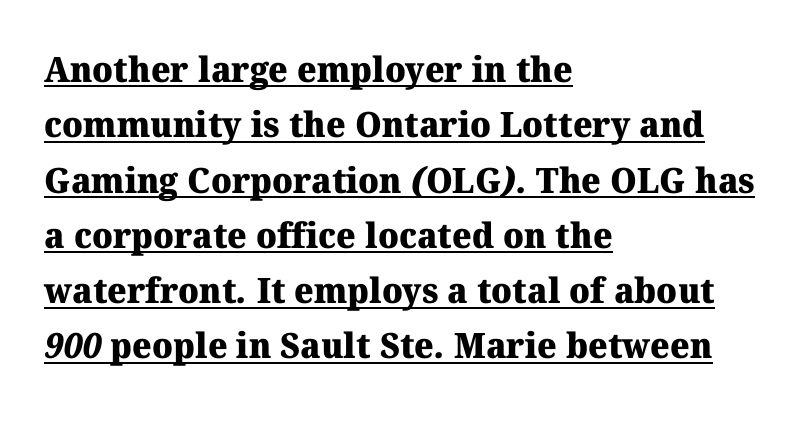
The image shows 35 px heavy serif type; set left-aligned, normal line spacing (1.58x), normal letter spacing, underlined; medium stroke contrast and a medium x-height.
